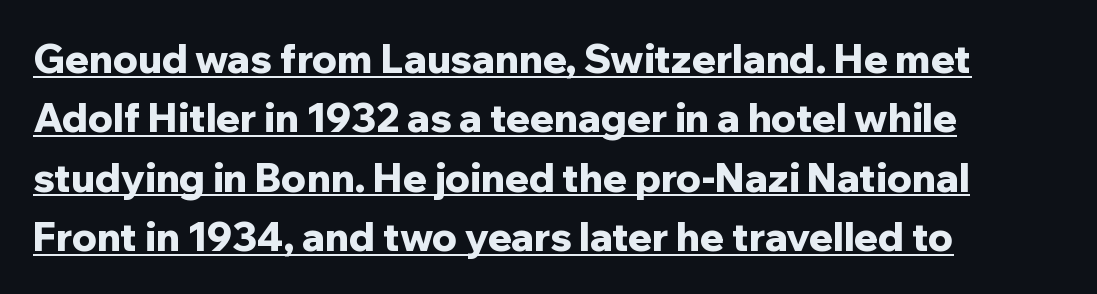
Q: Is the text bold? A: Yes.
Q: Is the text italic (slanted)? A: No, it is upright.
Q: Is the typeface a serif or a sans-serif typeface? A: Sans-serif.
Q: Is the text underlined? A: Yes.
Q: How is the paragraph aligned? A: Left-aligned.
Q: Is the spacing between letters normal or unusually wide? A: Normal.
Q: Is the spacing between lines tight, normal or loose? A: Normal.
Q: Width (condensed, normal, or wide)? A: Normal.
Q: Stroke contrast? A: Low.
Q: x-height? A: Medium.
Q: Monospaced? A: No.
